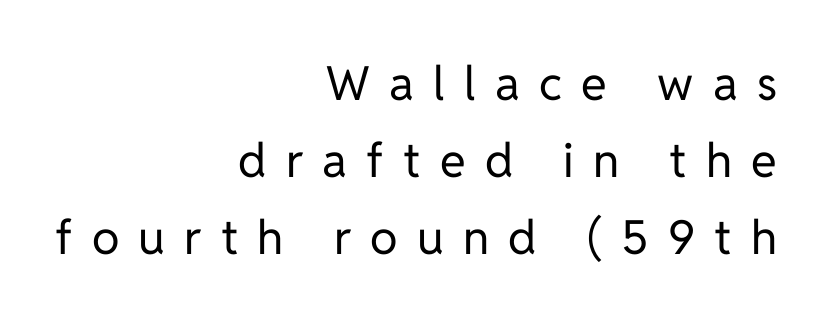
{"serif": "no", "italic": "no", "bold": "no", "weight": "regular", "width": "normal", "stroke_contrast": "low", "x_height": "medium", "monospaced": "no", "underline": "no", "align": "right", "line_spacing": "normal", "line_spacing_ratio": 1.64, "letter_spacing": "wide", "letter_spacing_em": 0.41, "glyph_px": 47}
